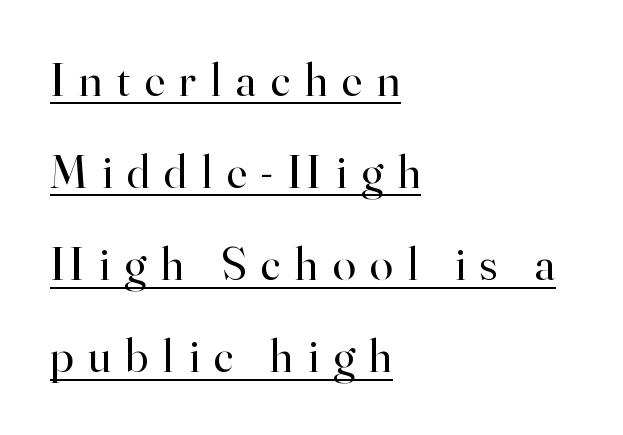
Q: Is the text bold? A: No.
Q: Is the text italic (slanted)? A: No, it is upright.
Q: Is the typeface a serif or a sans-serif typeface? A: Serif.
Q: Is the text underlined? A: Yes.
Q: How is the paragraph aligned? A: Left-aligned.
Q: Is the spacing between letters normal or unusually wide? A: Unusually wide.
Q: Is the spacing between lines tight, normal or loose? A: Loose.
Q: Width (condensed, normal, or wide)? A: Normal.
Q: Stroke contrast? A: High.
Q: x-height? A: Small.
Q: Monospaced? A: No.
